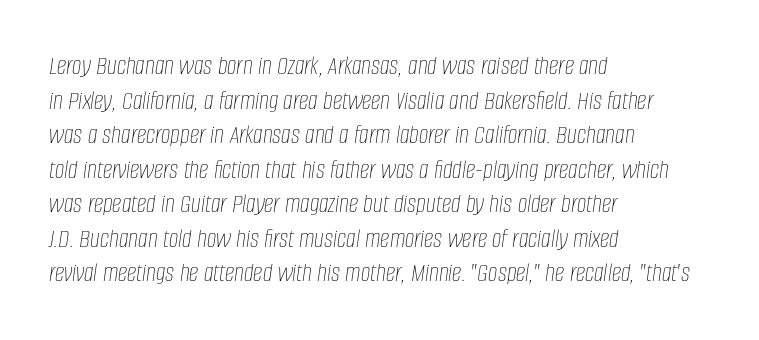
{"italic": "yes", "lean": "right", "slant_degrees": 8, "bold": "no", "underline": "no", "align": "left", "line_spacing": "normal", "line_spacing_ratio": 1.28, "letter_spacing": "normal", "letter_spacing_em": 0.0, "glyph_px": 27}
